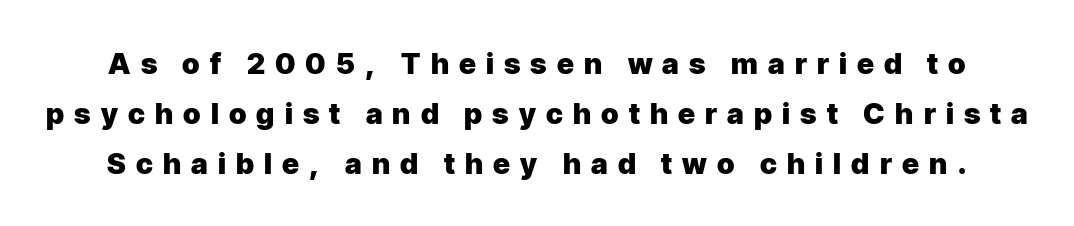
This is roman type, the default non-slanted kind. The zone under the glyphs is completely vacant. Regarding serifs, this sample does without them. Stroke thickness is high; the sample reads as a true bold. The rendering uses natural spacing where letterforms have individual widths.
